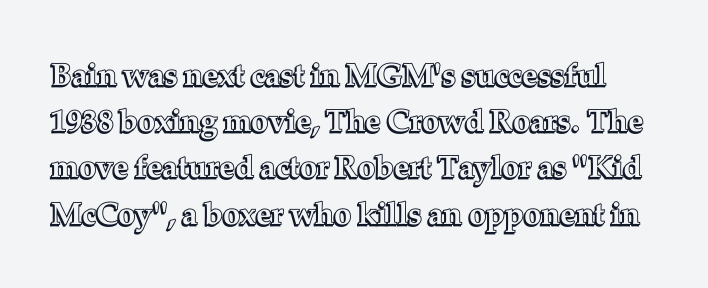
{"italic": "no", "width": "normal", "x_height": "medium", "monospaced": "no", "underline": "no", "line_spacing": "normal", "line_spacing_ratio": 1.49, "letter_spacing": "normal", "letter_spacing_em": 0.0, "glyph_px": 31}
